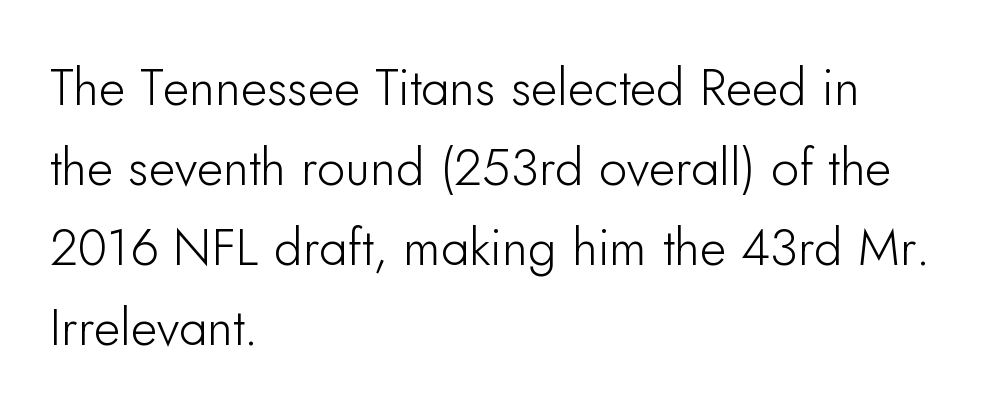
{"serif": "no", "italic": "no", "width": "normal", "stroke_contrast": "low", "x_height": "small", "monospaced": "no", "underline": "no", "align": "left", "line_spacing": "normal", "line_spacing_ratio": 1.57, "letter_spacing": "normal", "letter_spacing_em": 0.0, "glyph_px": 51}
